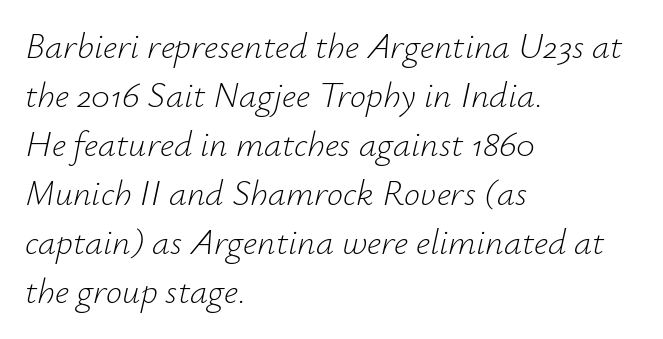
Q: Is the text bold? A: No.
Q: Is the text italic (slanted)? A: Yes, it leans right by about 12 degrees.
Q: Is the text underlined? A: No.
Q: How is the paragraph aligned? A: Left-aligned.
Q: Is the spacing between letters normal or unusually wide? A: Normal.
Q: Is the spacing between lines tight, normal or loose? A: Normal.
Q: Width (condensed, normal, or wide)? A: Normal.
Q: Stroke contrast? A: Low.
Q: x-height? A: Small.
Q: Monospaced? A: No.
